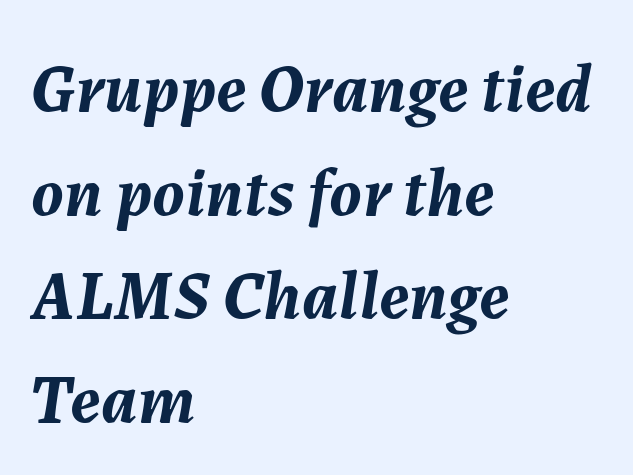
The passage is arranged the way most books set body copy — flush left. If you drew a line through each stem, it would be angled. Successive baselines arrive at the customary interval. Between one letter and the next there's only the usual sliver of space.
